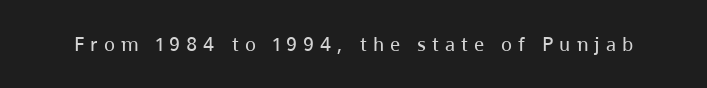
The image shows 20 px text type, upright; set unusually wide letter spacing (+0.3 em), not underlined.
